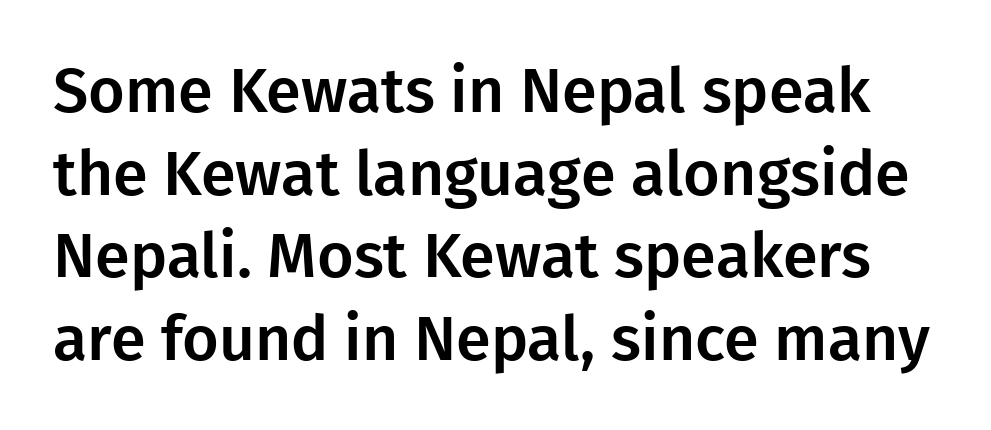
Q: Is the text italic (slanted)? A: No, it is upright.
Q: Is the typeface a serif or a sans-serif typeface? A: Sans-serif.
Q: Is the text underlined? A: No.
Q: Is the spacing between letters normal or unusually wide? A: Normal.
Q: Is the spacing between lines tight, normal or loose? A: Normal.
Q: Width (condensed, normal, or wide)? A: Normal.
Q: Stroke contrast? A: Low.
Q: x-height? A: Medium.
Q: Monospaced? A: No.
